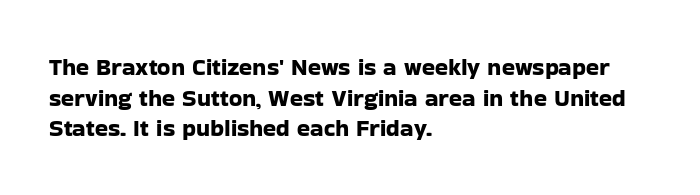
Q: Is the text italic (slanted)? A: No, it is upright.
Q: Is the text underlined? A: No.
Q: How is the paragraph aligned? A: Left-aligned.
Q: Is the spacing between letters normal or unusually wide? A: Normal.
Q: Is the spacing between lines tight, normal or loose? A: Normal.
